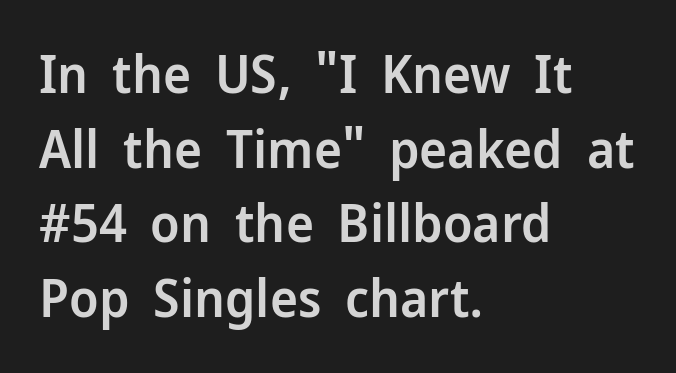
Stroke thickness is moderately raised; the sample reads as semibold. The space beneath each line is pristine and unruled. The passage shown is typed in a proportional face where columns would drift. The lettering holds an erect, upright posture throughout. One-word summary of the alignment: left. The vertical gap from one line to the next is medium.
